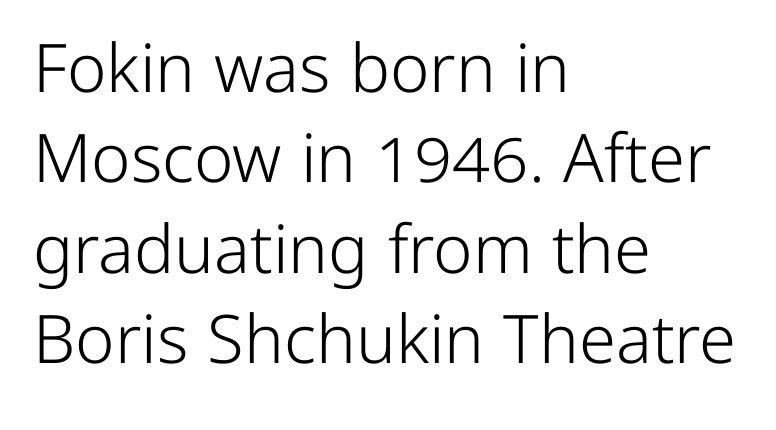
The weight would be labelled regular, book, light, or lighter still. Nobody touched the tracking dial on this one. Posture: straight, roman, zero tilt. Horizontal bands of white between lines are of average thickness. Decoration check: the copy has no underline.
